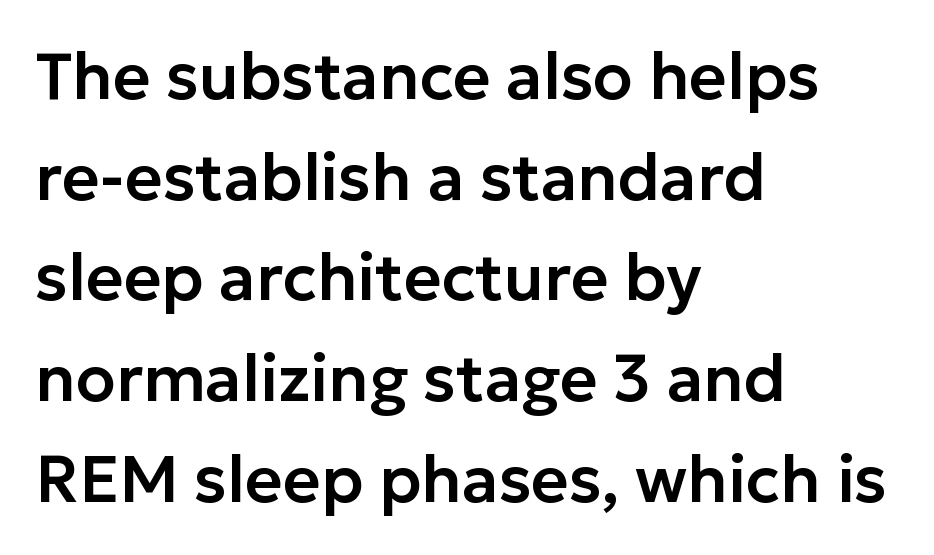
{"serif": "no", "italic": "no", "width": "normal", "stroke_contrast": "low", "x_height": "medium", "monospaced": "no", "underline": "no", "align": "left", "line_spacing": "normal", "line_spacing_ratio": 1.55, "letter_spacing": "normal", "letter_spacing_em": 0.0, "glyph_px": 65}
